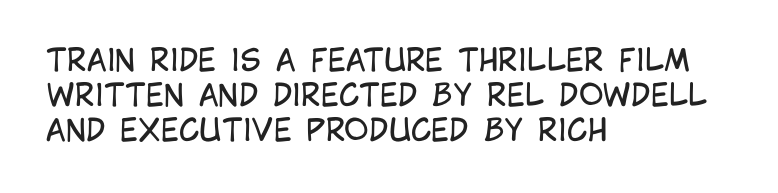
No extra ink here — the face is not bold. Decoration check: the copy has no underline. Varying glyph widths throughout — classic text-font behaviour. Tracking value appears to be zero — textbook default spacing. These lines are set flush left with a ragged right edge. Is this a sans? Yes — the strokes have no serifs.
